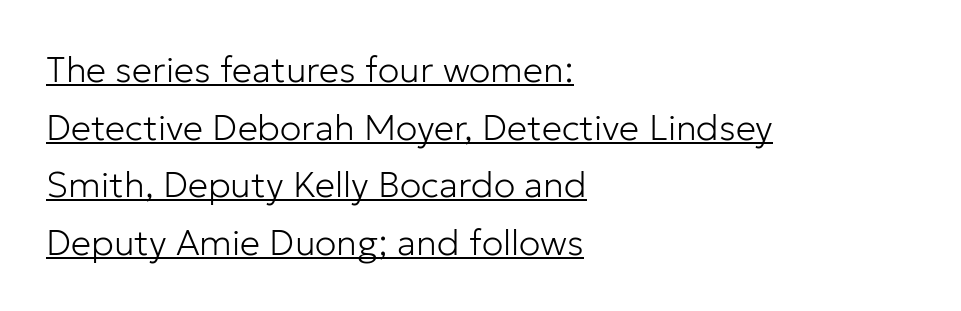
These lines keep a tight, regular rhythm from letter to letter. The passage shown is typed in a proportional face where columns would drift. Classification — sans serif. The axis of the letterforms is exactly vertical.
